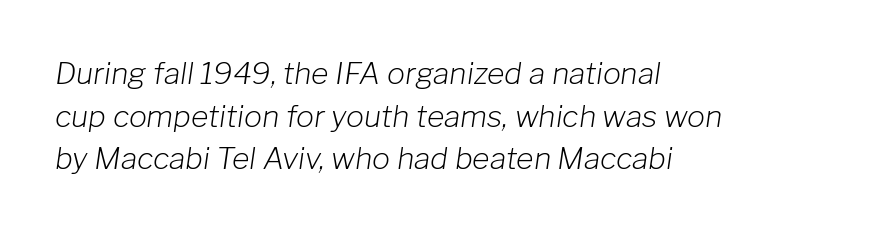
Q: Is the text bold? A: No.
Q: Is the text italic (slanted)? A: Yes, it leans right by about 8 degrees.
Q: Is the text underlined? A: No.
Q: How is the paragraph aligned? A: Left-aligned.
Q: Is the spacing between letters normal or unusually wide? A: Normal.
Q: Is the spacing between lines tight, normal or loose? A: Normal.
Q: Width (condensed, normal, or wide)? A: Normal.
Q: Stroke contrast? A: Low.
Q: x-height? A: Medium.
Q: Monospaced? A: No.
